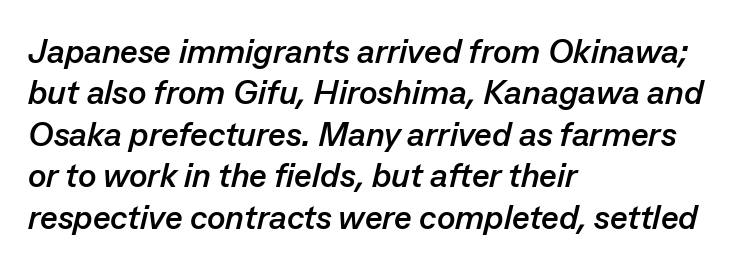
{"italic": "yes", "lean": "right", "slant_degrees": 13, "bold": "yes", "weight": "semibold", "width": "normal", "stroke_contrast": "low", "x_height": "medium", "monospaced": "no", "underline": "no", "align": "left", "line_spacing_ratio": 1.22, "letter_spacing": "normal", "letter_spacing_em": 0.0, "glyph_px": 34}
